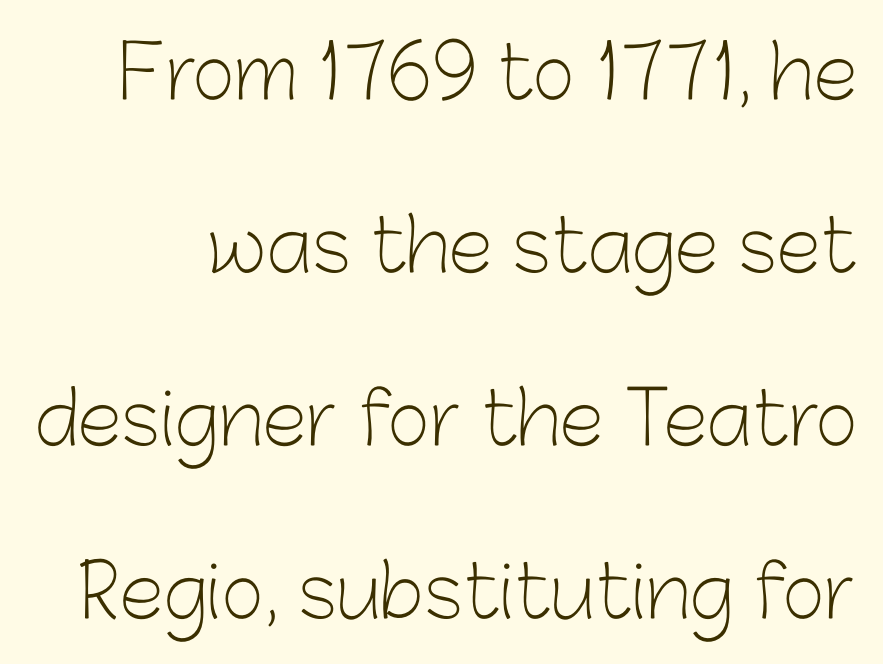
The image shows 73 px light sans-serif type, upright; set loose line spacing (2.37x), normal letter spacing, not underlined; low stroke contrast and a medium x-height.
